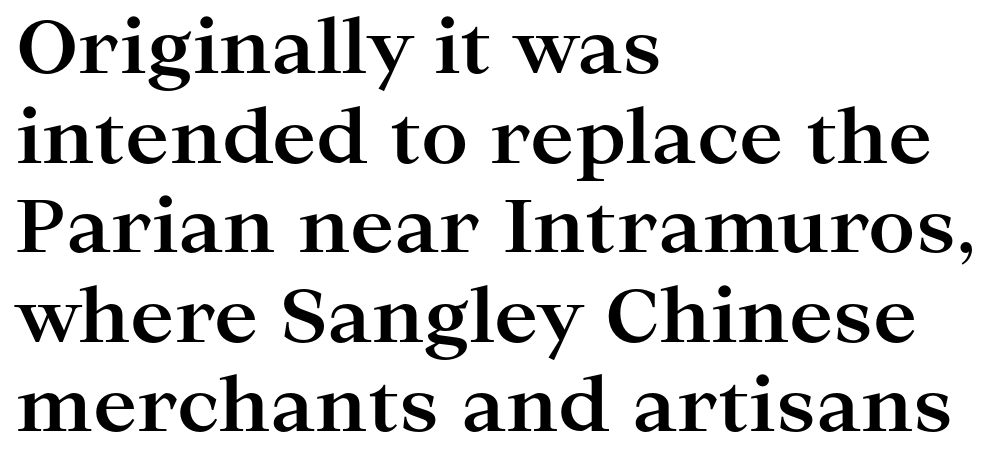
Teacher's note: observe the even left margin — that is flush-left alignment. A typesetter would label this face a serif. Bare-footed words on every line. No extra tracking has been applied to these lines.
